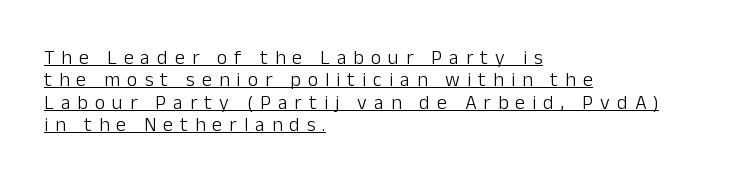
Counters stay open thanks to moderate or lighter strokes. Honestly, the rows look squashed on top of each other. Posture: upright roman. Decoration check: the copy is underlined.
